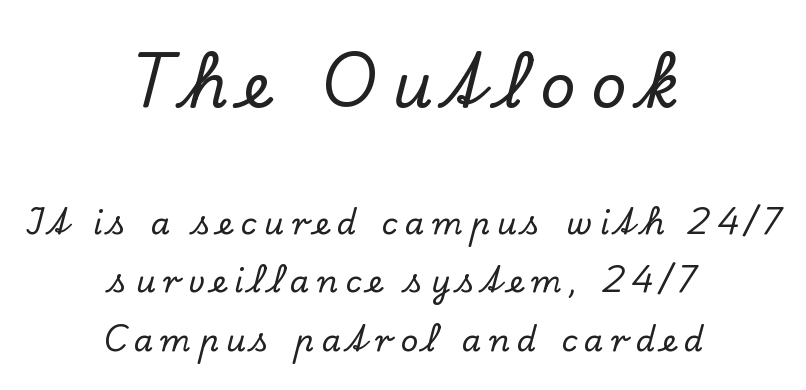
The gap between lines stays unmarked. Compared with typical body copy, the letter spacing here is much looser. Stroke terminals: seriffed. Neither beginnings nor endings align; midpoints do.
